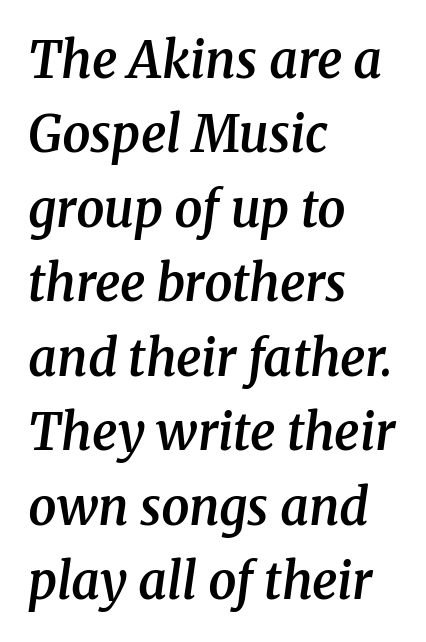
The image shows 50 px semibold serif type, italic (leaning right); set left-aligned, normal line spacing (1.49x), normal letter spacing, not underlined; medium stroke contrast and a medium x-height.
